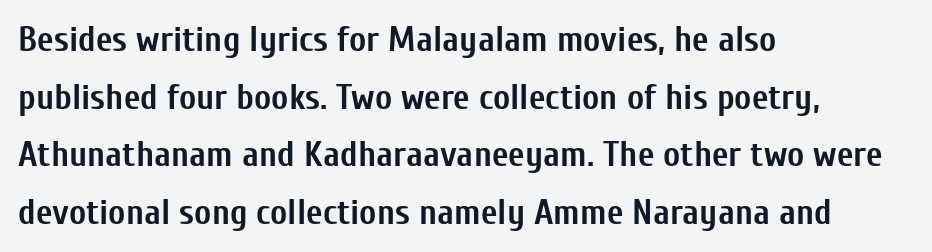
{"serif": "no", "italic": "no", "bold": "yes", "weight": "semibold", "width": "condensed", "stroke_contrast": "low", "x_height": "medium", "monospaced": "no", "underline": "no", "align": "left", "line_spacing": "normal", "line_spacing_ratio": 1.6, "letter_spacing": "normal", "letter_spacing_em": 0.0, "glyph_px": 36}
